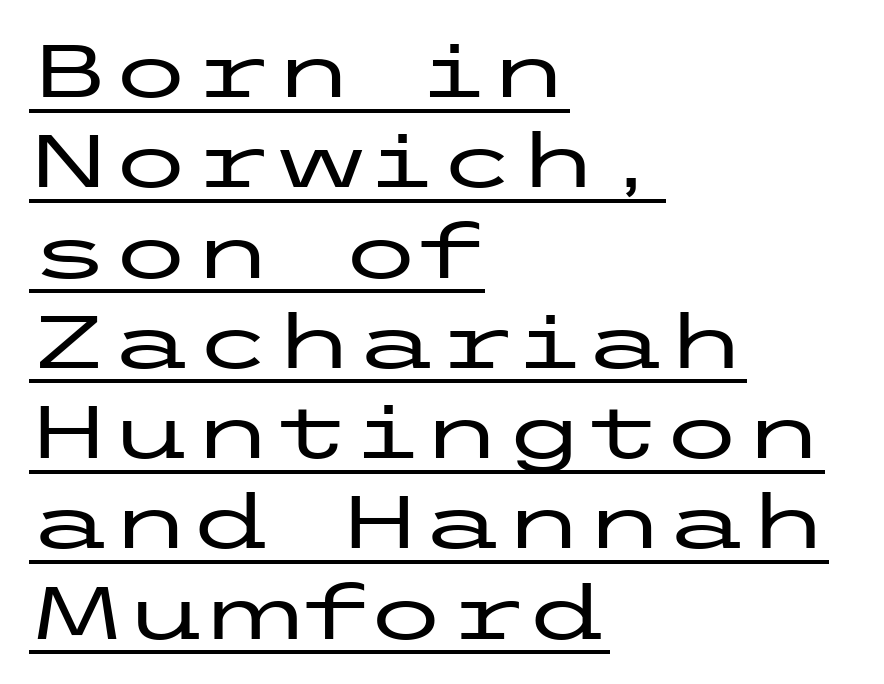
Q: Is the text italic (slanted)? A: No, it is upright.
Q: Is the typeface a serif or a sans-serif typeface? A: Sans-serif.
Q: Is the text underlined? A: Yes.
Q: How is the paragraph aligned? A: Left-aligned.
Q: Is the spacing between letters normal or unusually wide? A: Normal.
Q: Width (condensed, normal, or wide)? A: Wide.
Q: Stroke contrast? A: Low.
Q: x-height? A: Medium.
